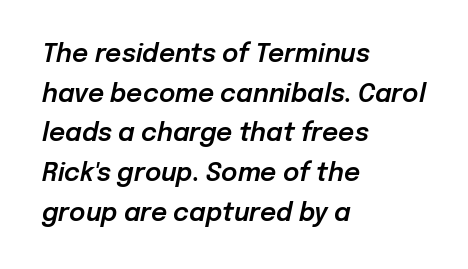
{"italic": "yes", "lean": "right", "slant_degrees": 12, "underline": "no", "align": "left", "line_spacing": "normal", "line_spacing_ratio": 1.59, "letter_spacing": "normal", "letter_spacing_em": 0.0, "glyph_px": 25}
